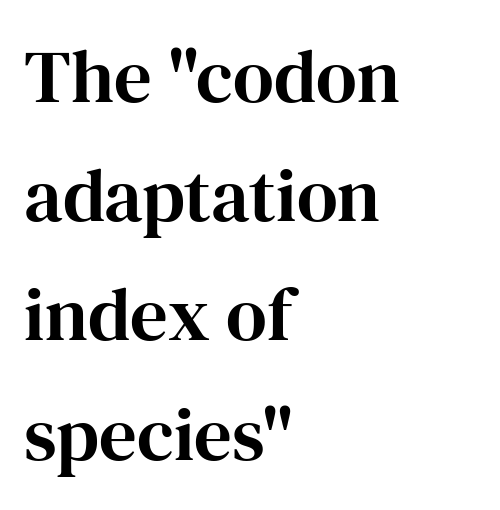
{"serif": "yes", "italic": "no", "width": "normal", "stroke_contrast": "high", "x_height": "medium", "monospaced": "no", "underline": "no", "align": "left", "line_spacing": "normal", "line_spacing_ratio": 1.59, "letter_spacing": "normal", "letter_spacing_em": 0.0, "glyph_px": 75}
